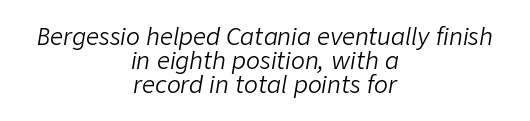
Q: Is the text bold? A: No.
Q: Is the text italic (slanted)? A: Yes, it leans right by about 9 degrees.
Q: Is the text underlined? A: No.
Q: How is the paragraph aligned? A: Centered.
Q: Is the spacing between letters normal or unusually wide? A: Normal.
Q: Is the spacing between lines tight, normal or loose? A: Tight.
